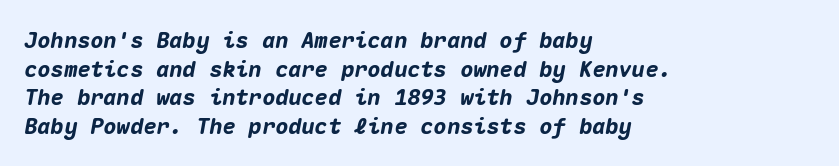
{"italic": "yes", "lean": "right", "slant_degrees": 10, "bold": "yes", "underline": "no", "align": "left", "line_spacing": "normal", "line_spacing_ratio": 1.3, "letter_spacing": "normal", "letter_spacing_em": 0.0, "glyph_px": 22}
